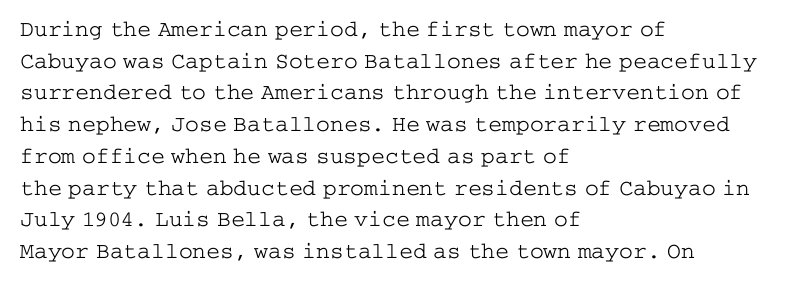
Q: Is the text bold? A: No.
Q: Is the text italic (slanted)? A: No, it is upright.
Q: Is the text underlined? A: No.
Q: How is the paragraph aligned? A: Left-aligned.
Q: Is the spacing between letters normal or unusually wide? A: Normal.
Q: Is the spacing between lines tight, normal or loose? A: Normal.
